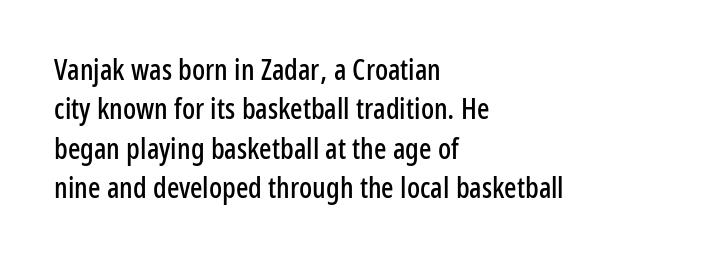
The letters advance in unequal steps, a hallmark of proportional type. The letterforms sit shoulder to shoulder at normal distance. The paragraph has a hard left edge and a soft right edge. Leading: standard. In terms of letterform style, serifs are entirely absent. Beneath every word, the page is bare.
